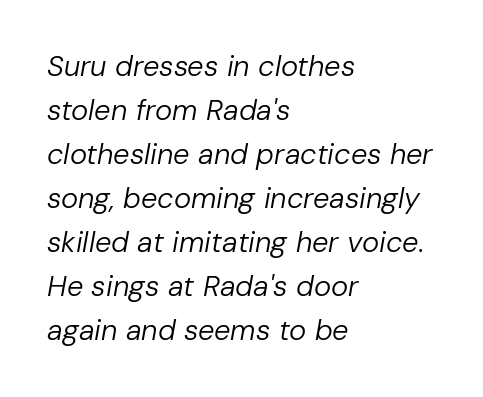
{"italic": "yes", "lean": "right", "slant_degrees": 10, "bold": "no", "weight": "regular", "width": "normal", "stroke_contrast": "low", "x_height": "medium", "monospaced": "no", "underline": "no", "align": "left", "line_spacing": "normal", "line_spacing_ratio": 1.52, "letter_spacing": "normal", "letter_spacing_em": 0.0, "glyph_px": 29}
